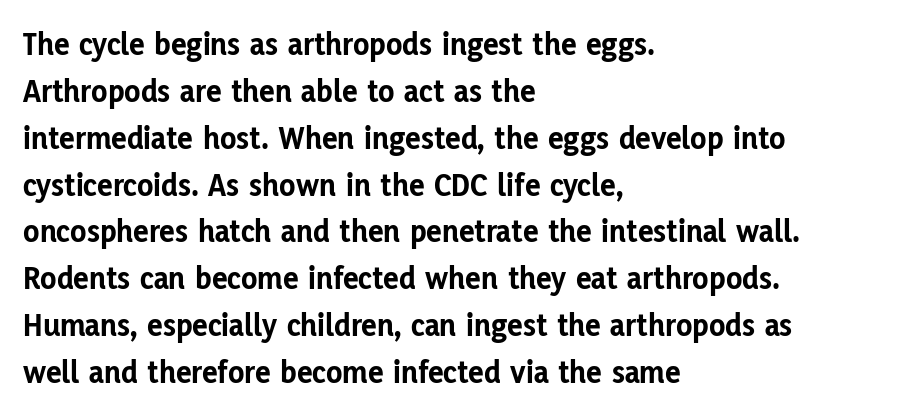
Q: Is the text bold? A: Yes.
Q: Is the text italic (slanted)? A: No, it is upright.
Q: Is the typeface a serif or a sans-serif typeface? A: Sans-serif.
Q: Is the text underlined? A: No.
Q: How is the paragraph aligned? A: Left-aligned.
Q: Is the spacing between letters normal or unusually wide? A: Normal.
Q: Is the spacing between lines tight, normal or loose? A: Normal.
Q: Width (condensed, normal, or wide)? A: Normal.
Q: Stroke contrast? A: Low.
Q: x-height? A: Medium.
Q: Monospaced? A: No.
